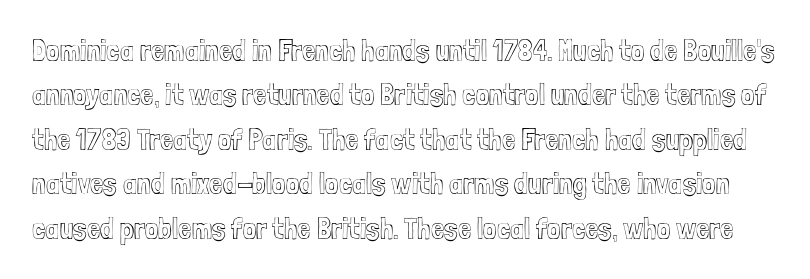
Is this a fixed-width face? No — the glyphs have proportional, varying widths. The typography opts for an upright posture over an oblique one. Inter-character spacing is left at the font's built-in metrics. The words here are not underlined.
